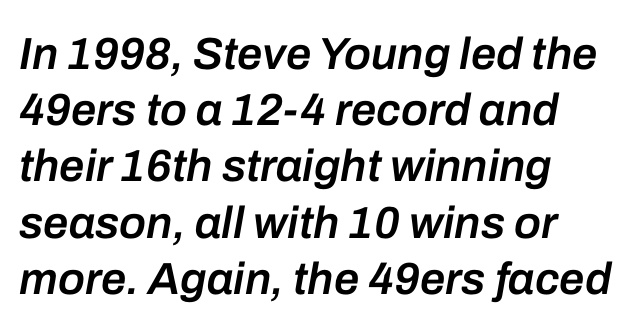
The image shows 45 px semibold type, italic (leaning right); set left-aligned, normal line spacing (1.25x), normal letter spacing, not underlined; low stroke contrast and a medium x-height.
